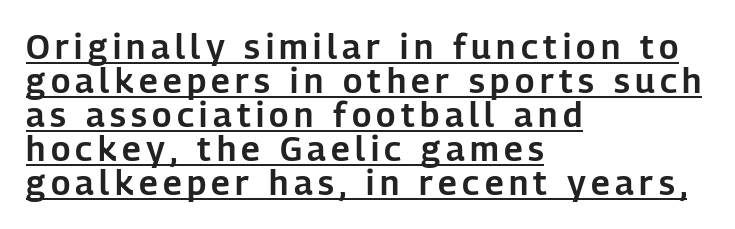
{"serif": "no", "italic": "no", "width": "normal", "stroke_contrast": "low", "x_height": "medium", "monospaced": "no", "underline": "yes", "align": "left", "line_spacing": "tight", "line_spacing_ratio": 1.0, "glyph_px": 34}
